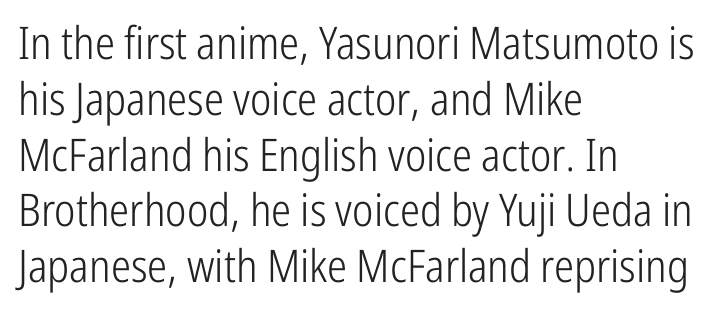
{"serif": "no", "italic": "no", "bold": "no", "weight": "light", "width": "condensed", "stroke_contrast": "low", "x_height": "medium", "monospaced": "no", "underline": "no", "align": "left", "line_spacing_ratio": 1.24, "letter_spacing": "normal", "letter_spacing_em": 0.0, "glyph_px": 45}
